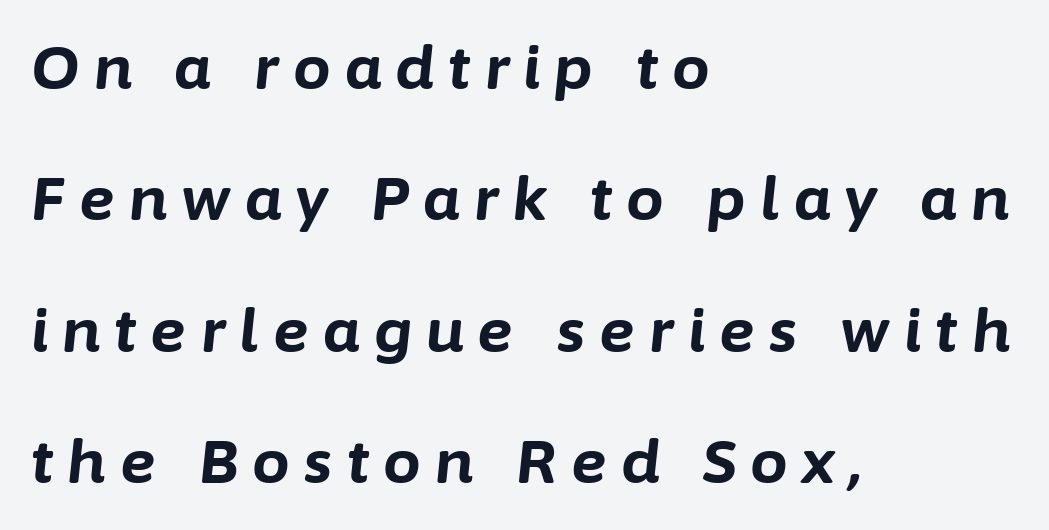
The image shows 60 px bold type, italic (leaning right); set left-aligned, loose line spacing (2.19x), unusually wide letter spacing (+0.24 em), not underlined; low stroke contrast and a medium x-height.
